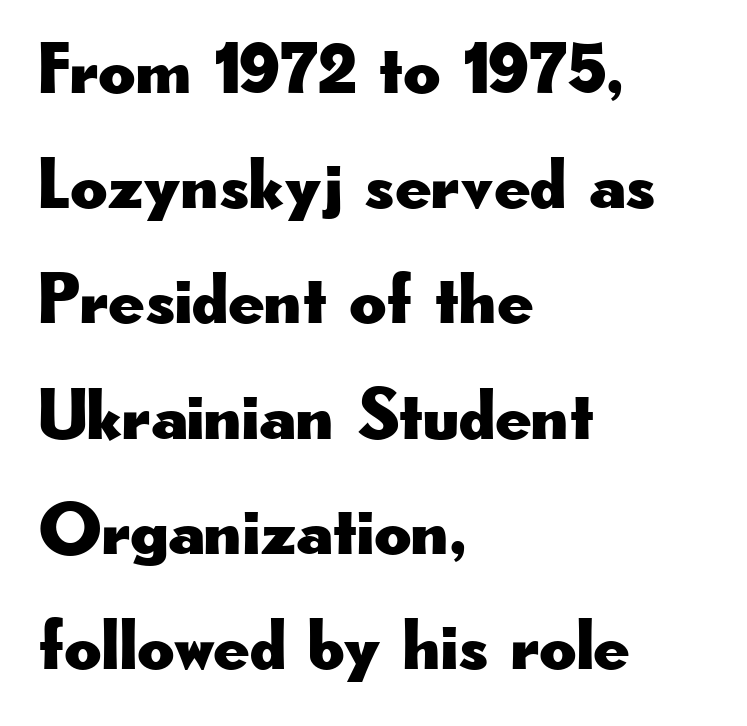
{"serif": "no", "italic": "no", "width": "wide", "stroke_contrast": "low", "x_height": "small", "monospaced": "no", "underline": "no", "align": "left", "line_spacing": "normal", "line_spacing_ratio": 1.6, "letter_spacing": "normal", "letter_spacing_em": 0.0, "glyph_px": 72}
